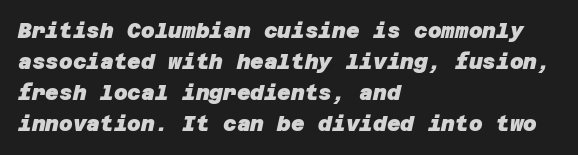
Q: Is the text bold? A: Yes.
Q: Is the text underlined? A: No.
Q: How is the paragraph aligned? A: Left-aligned.
Q: Is the spacing between letters normal or unusually wide? A: Normal.
Q: Is the spacing between lines tight, normal or loose? A: Normal.
